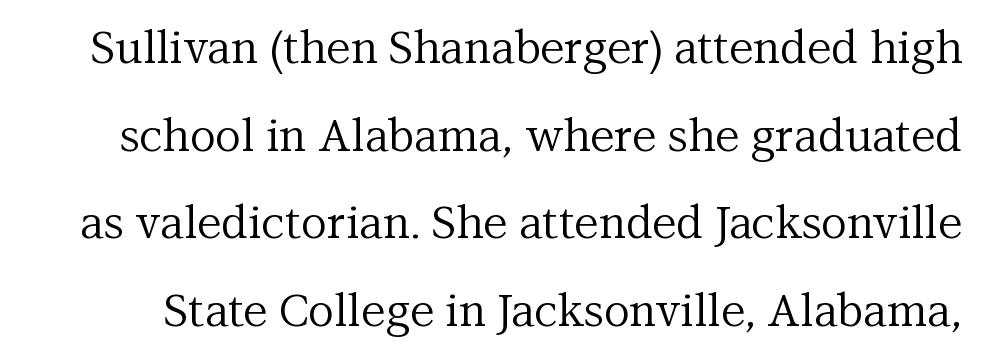
The image shows 45 px regular-weight serif type, upright; set loose line spacing (1.95x), normal letter spacing, not underlined; medium stroke contrast and a medium x-height.
